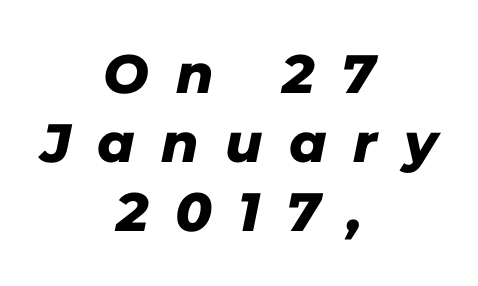
The image shows 54 px sans-serif type; set centered, normal line spacing (1.28x), unusually wide letter spacing (+0.49 em), not underlined; low stroke contrast and a medium x-height.
